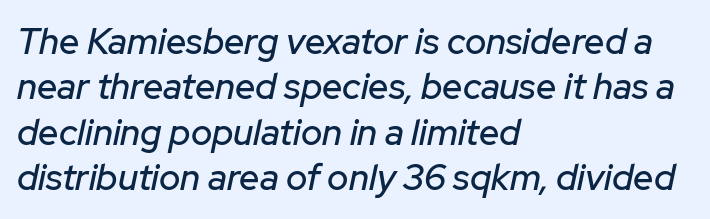
Q: Is the text italic (slanted)? A: Yes, it leans right by about 12 degrees.
Q: Is the text underlined? A: No.
Q: How is the paragraph aligned? A: Left-aligned.
Q: Is the spacing between letters normal or unusually wide? A: Normal.
Q: Is the spacing between lines tight, normal or loose? A: Normal.
Q: Width (condensed, normal, or wide)? A: Normal.
Q: Stroke contrast? A: Low.
Q: x-height? A: Medium.
Q: Monospaced? A: No.
